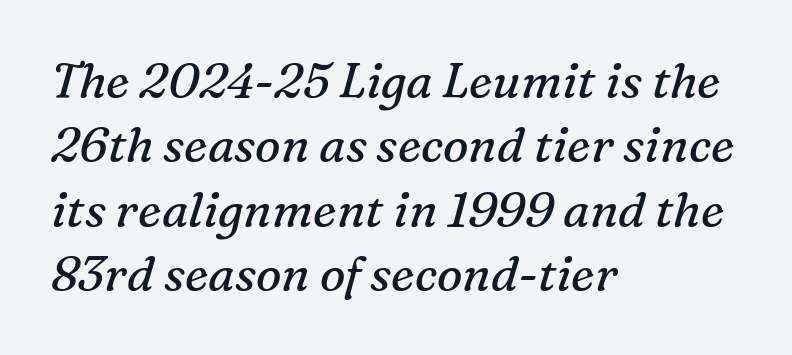
{"serif": "yes", "italic": "yes", "lean": "right", "slant_degrees": 16, "bold": "no", "weight": "regular", "width": "normal", "stroke_contrast": "medium", "x_height": "medium", "monospaced": "no", "underline": "no", "align": "left", "line_spacing": "normal", "line_spacing_ratio": 1.34, "letter_spacing": "normal", "letter_spacing_em": 0.0, "glyph_px": 48}
